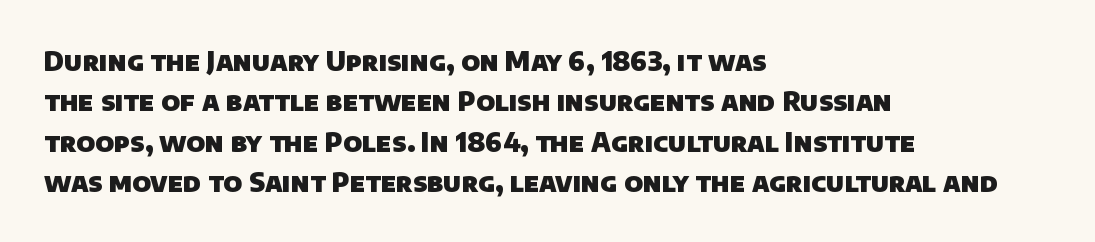
The image shows 26 px bold type; set left-aligned, normal line spacing (1.55x), normal letter spacing, not underlined.
